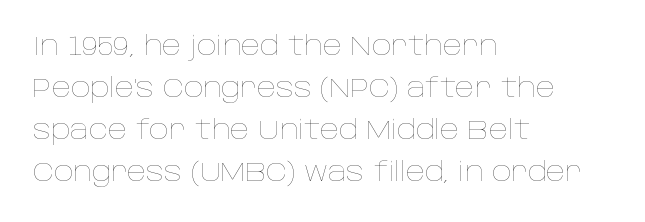
Q: Is the text bold? A: No.
Q: Is the text italic (slanted)? A: No, it is upright.
Q: Is the text underlined? A: No.
Q: How is the paragraph aligned? A: Left-aligned.
Q: Is the spacing between letters normal or unusually wide? A: Normal.
Q: Is the spacing between lines tight, normal or loose? A: Normal.
